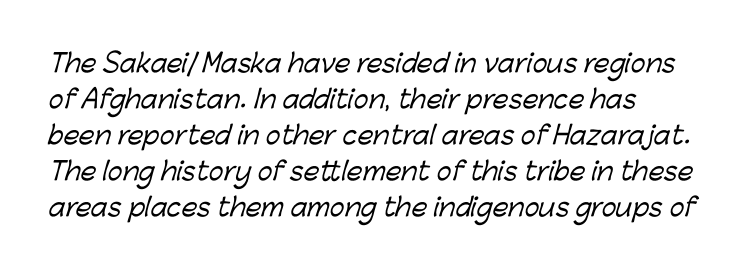
{"underline": "no", "align": "left", "line_spacing": "normal", "line_spacing_ratio": 1.44, "letter_spacing": "normal", "letter_spacing_em": 0.0, "glyph_px": 25}
